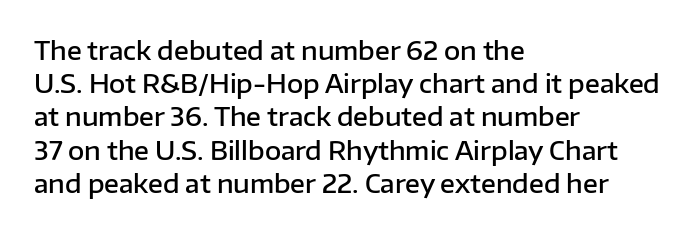
{"italic": "no", "bold": "semi", "underline": "no", "align": "left", "line_spacing": "normal", "line_spacing_ratio": 1.33, "letter_spacing": "normal", "letter_spacing_em": 0.0, "glyph_px": 25}
